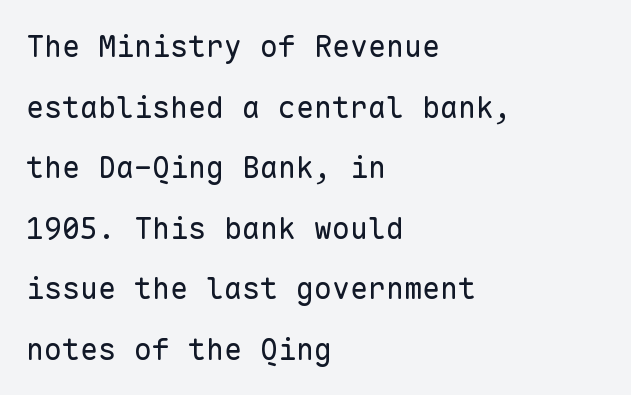
These lines are rendered in a fixed-pitch font. Tracking here is standard; glyphs follow each other at the usual distance. The characters display no serif detailing; their extremities are plain. The typesetting does not lean heavy: it is not bold. Rows of type keep a wide berth in the vertical direction.
